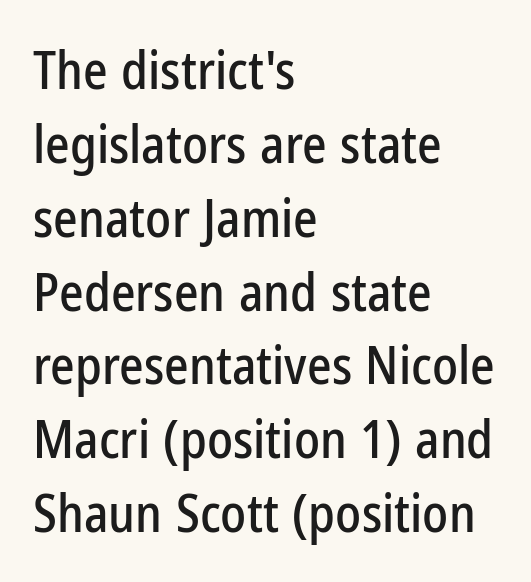
Where is the straight margin? On the left. Observe the ordinary spacing: letters are neighbours, not strangers. Are there feet on the stems? There aren't — it's a sans. Any mark beneath the type? The region is blank. The space between consecutive lines is moderate.
